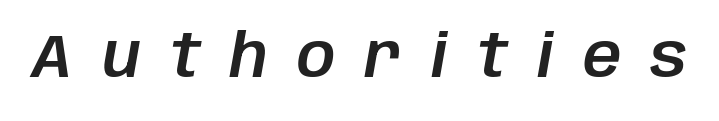
{"italic": "yes", "lean": "right", "slant_degrees": 10, "width": "normal", "stroke_contrast": "low", "x_height": "large", "monospaced": "no", "underline": "no", "letter_spacing": "wide", "letter_spacing_em": 0.49, "glyph_px": 60}
